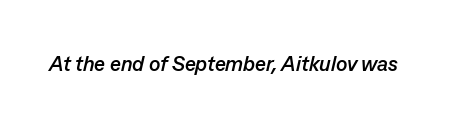
Q: Is the text bold? A: Yes.
Q: Is the text italic (slanted)? A: Yes, it leans right by about 13 degrees.
Q: Is the text underlined? A: No.
Q: Is the spacing between letters normal or unusually wide? A: Normal.
